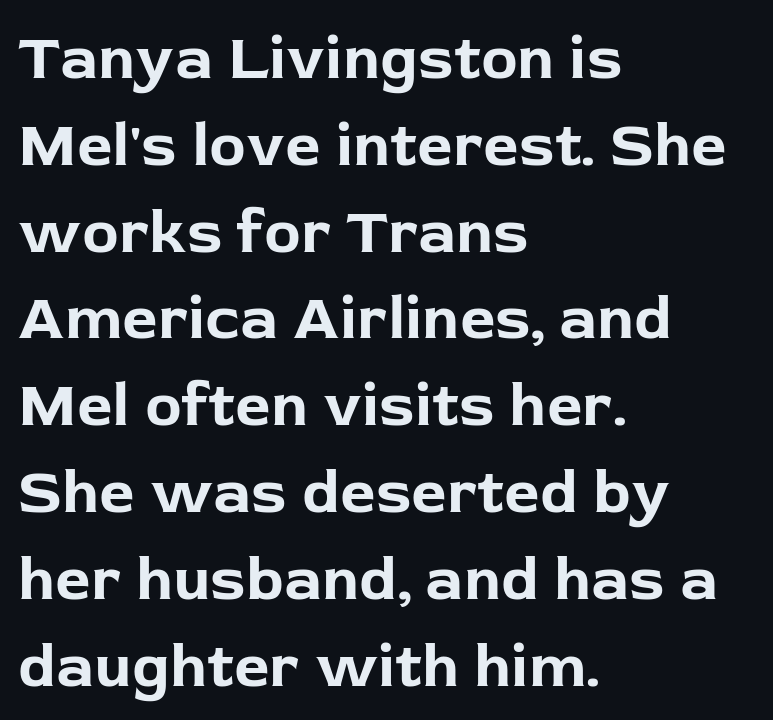
The letters sit at their default tracking, neither squeezed nor spread. Teacher's note: observe the even left margin — that is flush-left alignment. Weight check: bold — yes, fully. The font's upright variant was chosen for this text. Each new line begins a customary step beneath the previous one. A sans-serif font was chosen for this passage.
